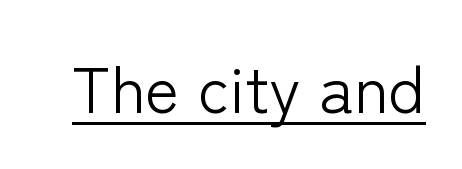
The image shows 65 px light sans-serif type, upright; set normal letter spacing, underlined; low stroke contrast and a medium x-height.
